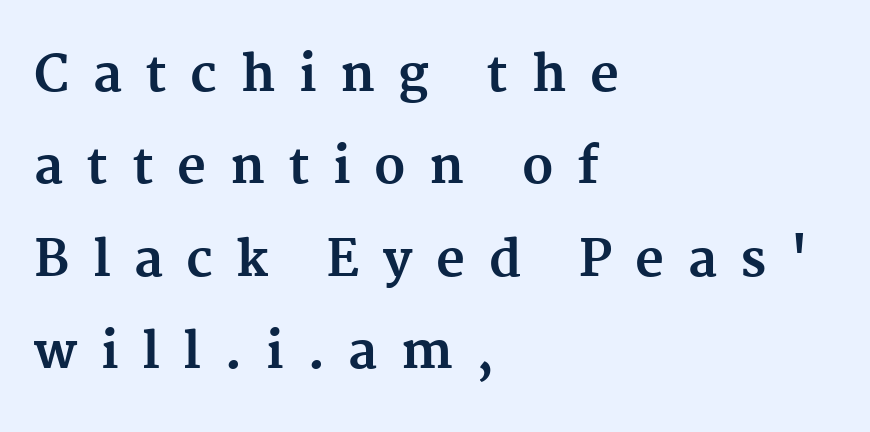
Q: Is the text bold? A: Yes.
Q: Is the text italic (slanted)? A: No, it is upright.
Q: Is the typeface a serif or a sans-serif typeface? A: Serif.
Q: Is the text underlined? A: No.
Q: How is the paragraph aligned? A: Left-aligned.
Q: Is the spacing between letters normal or unusually wide? A: Unusually wide.
Q: Width (condensed, normal, or wide)? A: Normal.
Q: Stroke contrast? A: Medium.
Q: x-height? A: Medium.
Q: Monospaced? A: No.
